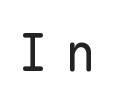
{"serif": "no", "italic": "no", "bold": "no", "weight": "regular", "width": "normal", "stroke_contrast": "low", "x_height": "medium", "monospaced": "yes", "underline": "no", "letter_spacing": "wide", "letter_spacing_em": 0.33, "glyph_px": 51}
